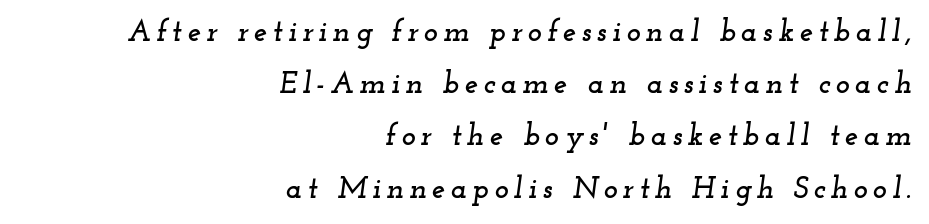
No word sits above an underline. Look at the bottom of the vertical strokes: they flare into serifs here. The typography opts for an oblique posture over an upright one. Do the characters align in a grid? No, the font is proportional.
